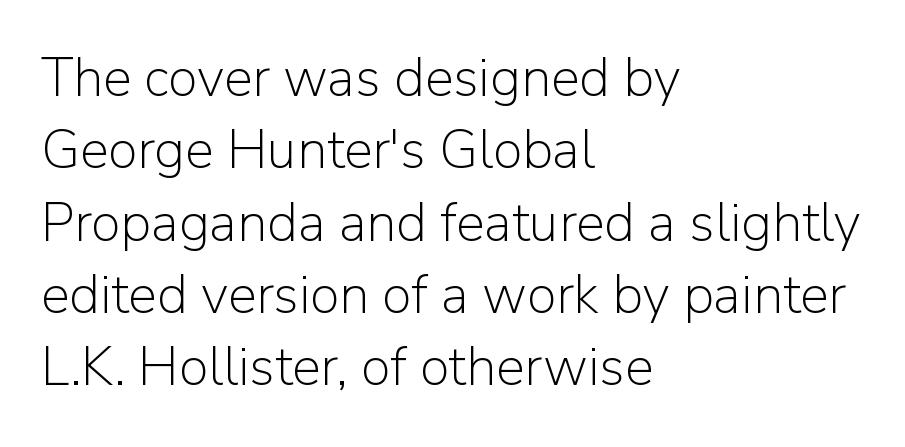
Q: Is the text bold? A: No.
Q: Is the text italic (slanted)? A: No, it is upright.
Q: Is the typeface a serif or a sans-serif typeface? A: Sans-serif.
Q: Is the text underlined? A: No.
Q: How is the paragraph aligned? A: Left-aligned.
Q: Is the spacing between letters normal or unusually wide? A: Normal.
Q: Is the spacing between lines tight, normal or loose? A: Normal.
Q: Width (condensed, normal, or wide)? A: Normal.
Q: Stroke contrast? A: Low.
Q: x-height? A: Medium.
Q: Monospaced? A: No.
